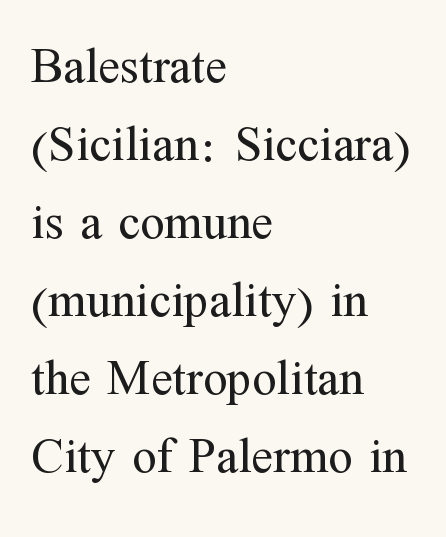
The image shows 50 px regular-weight serif type, upright; set left-aligned, normal line spacing (1.56x), normal letter spacing, not underlined; medium stroke contrast and a medium x-height.
